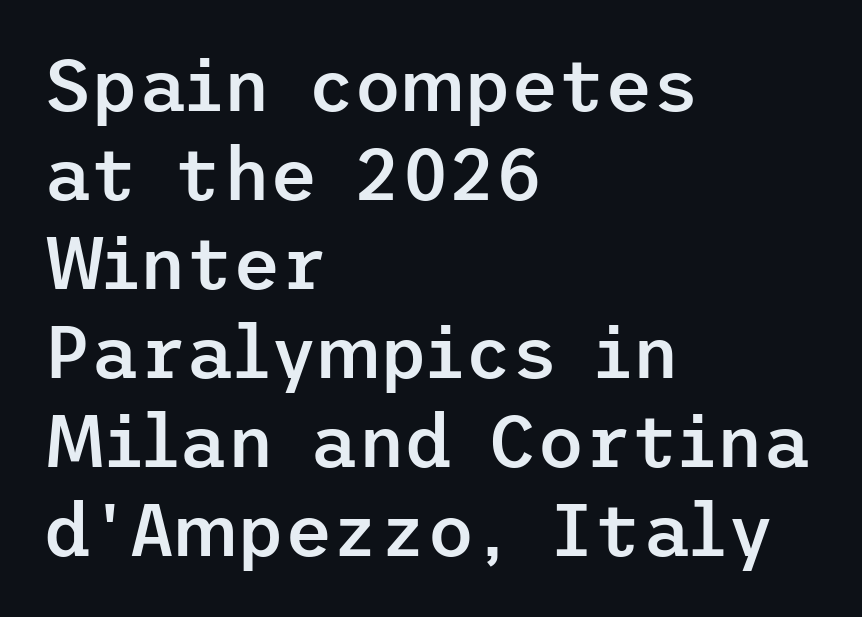
Has an underline been added? It has not. Posture: straight, roman, zero tilt. The letters sit at their default tracking, neither squeezed nor spread. These lines are composed in type without serifs. A classic flush-left, rag-right setting is used for this passage.
